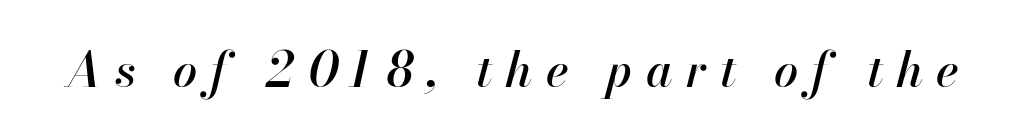
{"italic": "yes", "lean": "right", "slant_degrees": 13, "width": "normal", "stroke_contrast": "high", "x_height": "small", "monospaced": "no", "underline": "no", "letter_spacing": "wide", "letter_spacing_em": 0.27, "glyph_px": 48}
